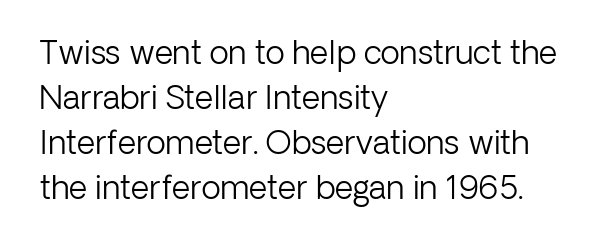
{"serif": "no", "italic": "no", "bold": "no", "weight": "light", "width": "normal", "stroke_contrast": "low", "x_height": "medium", "monospaced": "no", "underline": "no", "align": "left", "line_spacing": "normal", "line_spacing_ratio": 1.41, "letter_spacing": "normal", "letter_spacing_em": 0.0, "glyph_px": 32}
